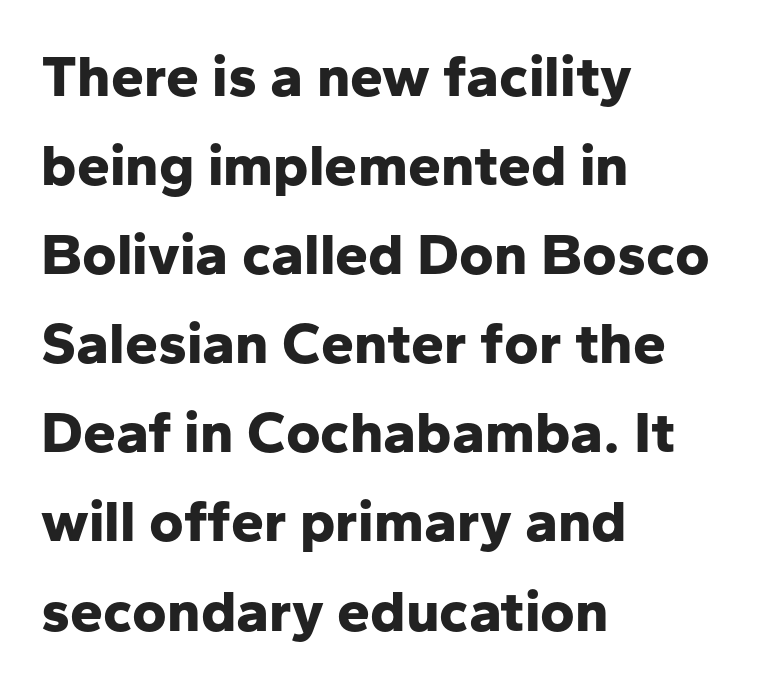
The gap between lines stays unmarked. The characters look thick and weighty, a clear bold. Every character sits straight up, as roman type does. The letters carry no serifs — their stems end cleanly without finishing strokes. These lines are rendered in a variable-pitch font. Does the leading feel generous? No, just average.
